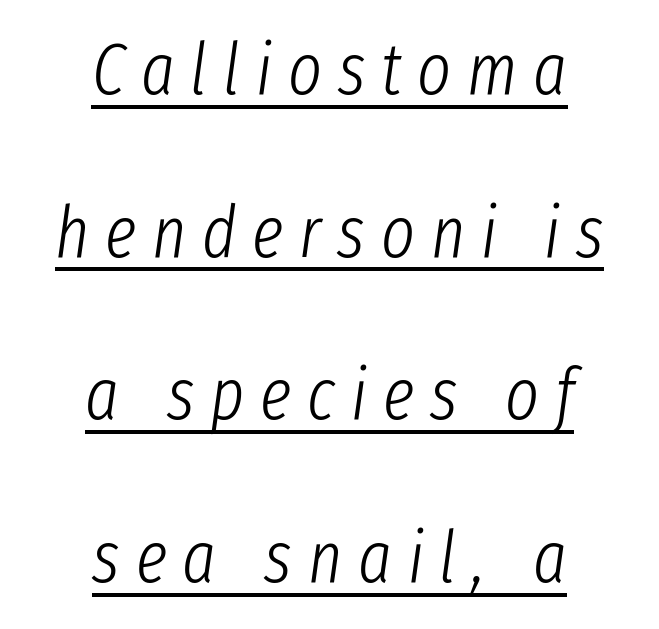
{"italic": "yes", "lean": "right", "slant_degrees": 8, "bold": "no", "weight": "light", "width": "condensed", "stroke_contrast": "low", "x_height": "medium", "monospaced": "no", "underline": "yes", "align": "center", "line_spacing": "loose", "line_spacing_ratio": 2.26, "letter_spacing": "wide", "letter_spacing_em": 0.22, "glyph_px": 72}
